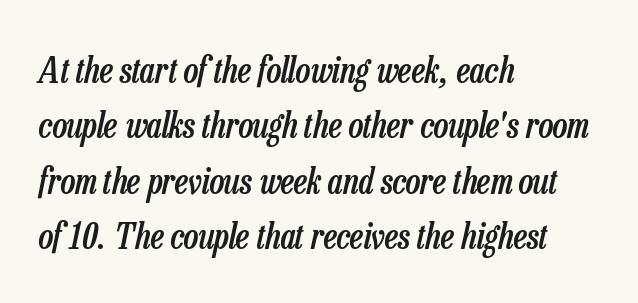
Q: Is the text bold? A: Semi-bold.
Q: Is the text italic (slanted)? A: Yes, it leans right by about 13 degrees.
Q: Is the text underlined? A: No.
Q: How is the paragraph aligned? A: Left-aligned.
Q: Is the spacing between letters normal or unusually wide? A: Normal.
Q: Is the spacing between lines tight, normal or loose? A: Normal.
Q: Width (condensed, normal, or wide)? A: Condensed.
Q: Stroke contrast? A: Low.
Q: x-height? A: Medium.
Q: Monospaced? A: No.
